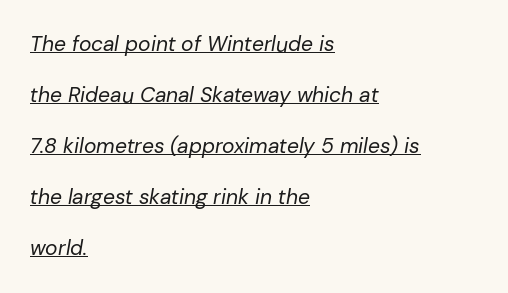
{"italic": "yes", "lean": "right", "slant_degrees": 10, "bold": "no", "underline": "yes", "align": "left", "line_spacing": "loose", "line_spacing_ratio": 2.43, "letter_spacing": "normal", "letter_spacing_em": 0.0, "glyph_px": 21}
